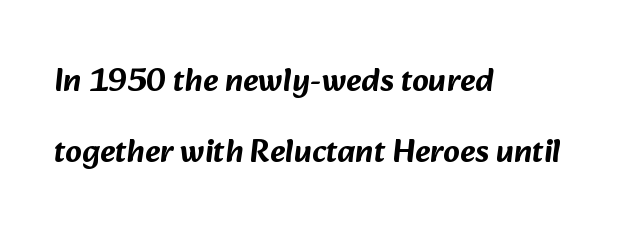
The image shows 33 px sans-serif type; set left-aligned, loose line spacing (2.14x), normal letter spacing, not underlined; low stroke contrast and a medium x-height.
